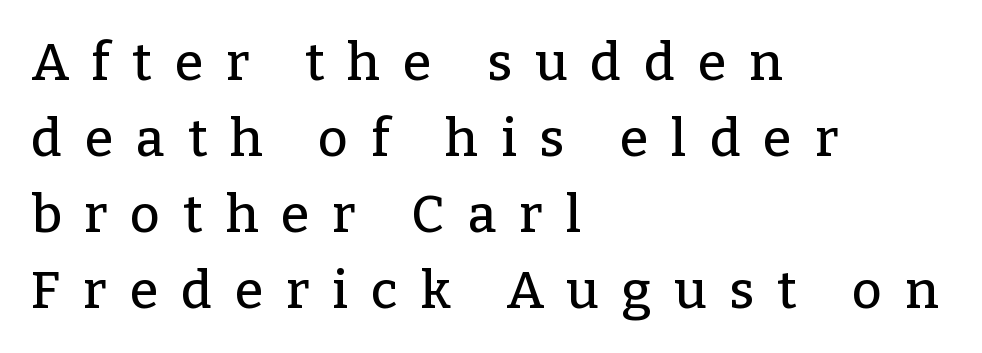
{"serif": "yes", "italic": "no", "width": "normal", "stroke_contrast": "low", "x_height": "medium", "monospaced": "no", "underline": "no", "align": "left", "line_spacing": "normal", "line_spacing_ratio": 1.46, "letter_spacing": "wide", "letter_spacing_em": 0.44, "glyph_px": 52}
